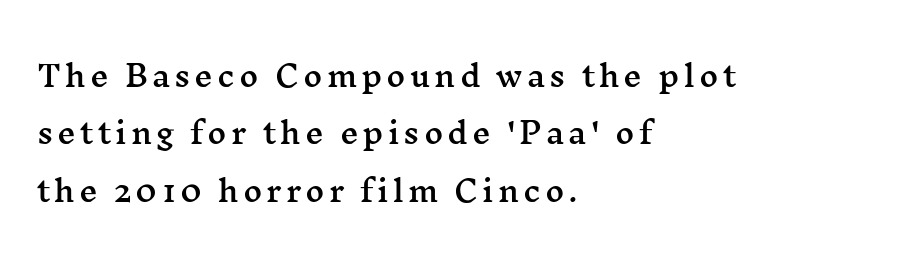
The image shows 29 px wide serif type, upright; set left-aligned, loose line spacing (1.98x), not underlined; medium stroke contrast and a medium x-height.
